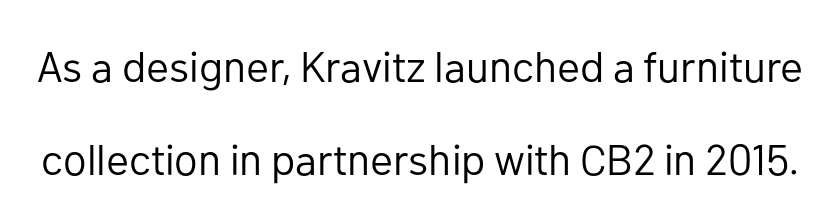
Do the characters align in a grid? No, the font is proportional. Stroke terminals: plain, sans-serif. The gap between lines stays unmarked. Honestly, the rows look like they've been pulled way apart.
